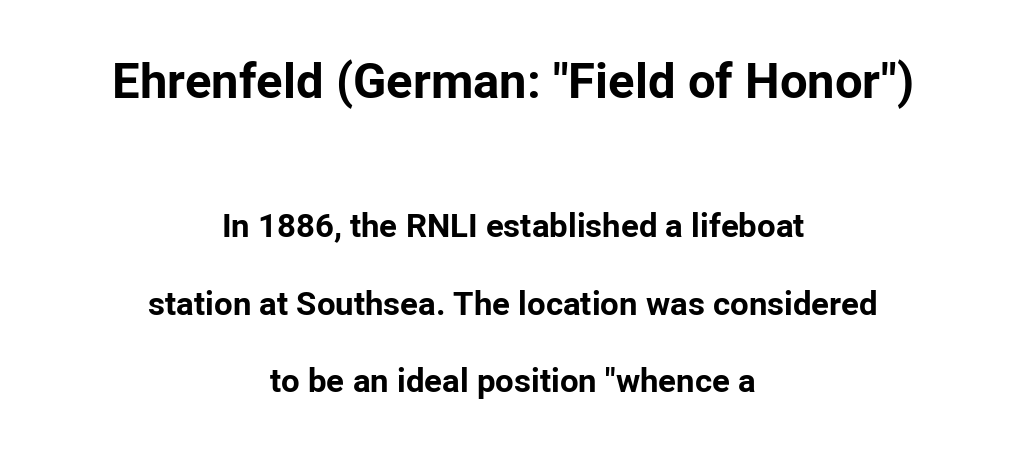
Q: Is the text bold? A: Yes.
Q: Is the text italic (slanted)? A: No, it is upright.
Q: Is the typeface a serif or a sans-serif typeface? A: Sans-serif.
Q: Is the text underlined? A: No.
Q: How is the paragraph aligned? A: Centered.
Q: Is the spacing between letters normal or unusually wide? A: Normal.
Q: Is the spacing between lines tight, normal or loose? A: Loose.
Q: Which block of text is set in a larger size, the first (top) or the second (bottom)? A: The first (top) one.
Q: Width (condensed, normal, or wide)? A: Normal.
Q: Stroke contrast? A: Low.
Q: x-height? A: Medium.
Q: Monospaced? A: No.
